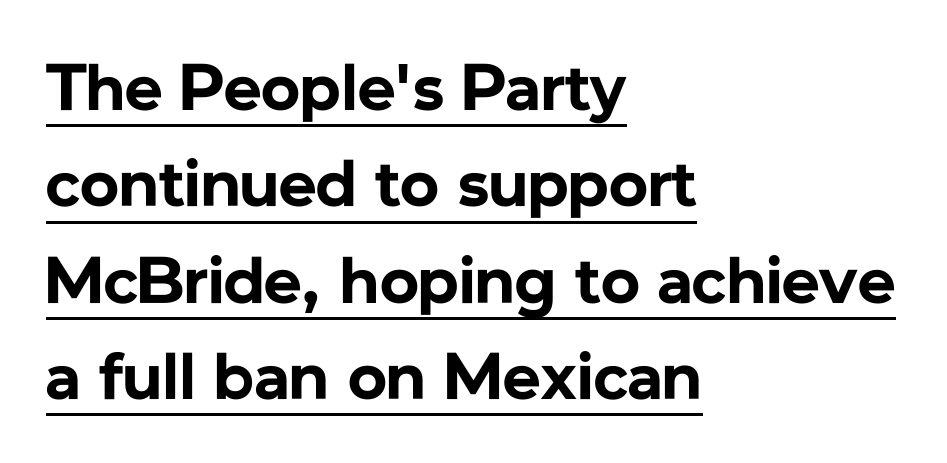
Q: Is the text bold? A: Yes.
Q: Is the text italic (slanted)? A: No, it is upright.
Q: Is the typeface a serif or a sans-serif typeface? A: Sans-serif.
Q: Is the text underlined? A: Yes.
Q: How is the paragraph aligned? A: Left-aligned.
Q: Is the spacing between letters normal or unusually wide? A: Normal.
Q: Is the spacing between lines tight, normal or loose? A: Normal.
Q: Width (condensed, normal, or wide)? A: Normal.
Q: Stroke contrast? A: Low.
Q: x-height? A: Medium.
Q: Monospaced? A: No.
